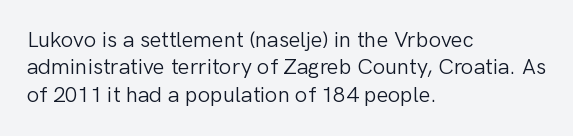
{"italic": "no", "bold": "no", "underline": "no", "align": "left", "line_spacing_ratio": 1.24, "letter_spacing": "normal", "letter_spacing_em": 0.0, "glyph_px": 22}
